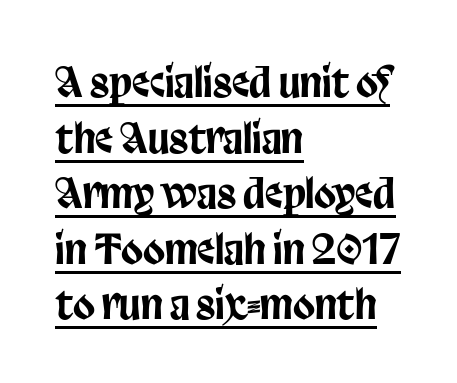
Q: Is the text italic (slanted)? A: No, it is upright.
Q: Is the typeface a serif or a sans-serif typeface? A: Sans-serif.
Q: Is the text underlined? A: Yes.
Q: How is the paragraph aligned? A: Left-aligned.
Q: Is the spacing between letters normal or unusually wide? A: Normal.
Q: Is the spacing between lines tight, normal or loose? A: Normal.
Q: Width (condensed, normal, or wide)? A: Condensed.
Q: Stroke contrast? A: Low.
Q: x-height? A: Large.
Q: Monospaced? A: No.
